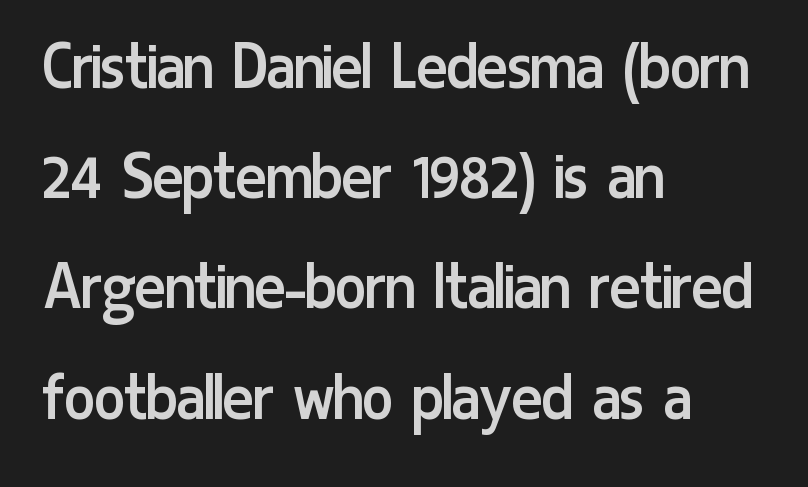
The image shows 73 px regular-weight, condensed sans-serif type, upright; set left-aligned, normal line spacing (1.51x), normal letter spacing, not underlined; low stroke contrast and a medium x-height.
